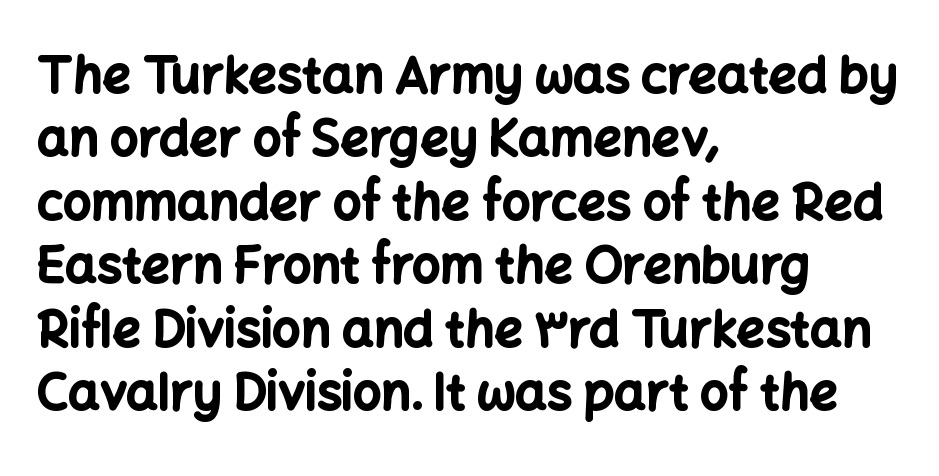
If you drew a ruler down the left edge, every line would touch it. Nothing unusual about the tracking: characters are spaced as the font intends. In terms of leading, this rendering sits right in the middle. Typographic density is high because the face is bold. Underline: absent. Does the type have serifs? No, each stem ends abruptly.
